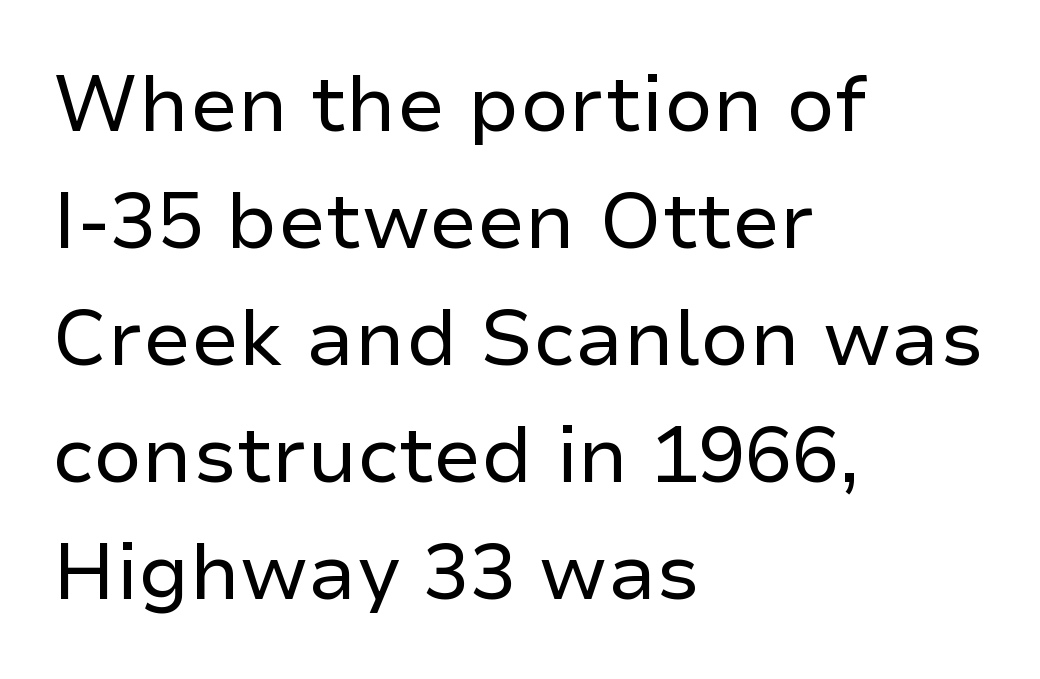
{"serif": "no", "italic": "no", "bold": "no", "weight": "regular", "width": "normal", "stroke_contrast": "low", "x_height": "medium", "monospaced": "no", "underline": "no", "align": "left", "line_spacing": "normal", "line_spacing_ratio": 1.5, "letter_spacing": "normal", "letter_spacing_em": 0.0, "glyph_px": 78}
